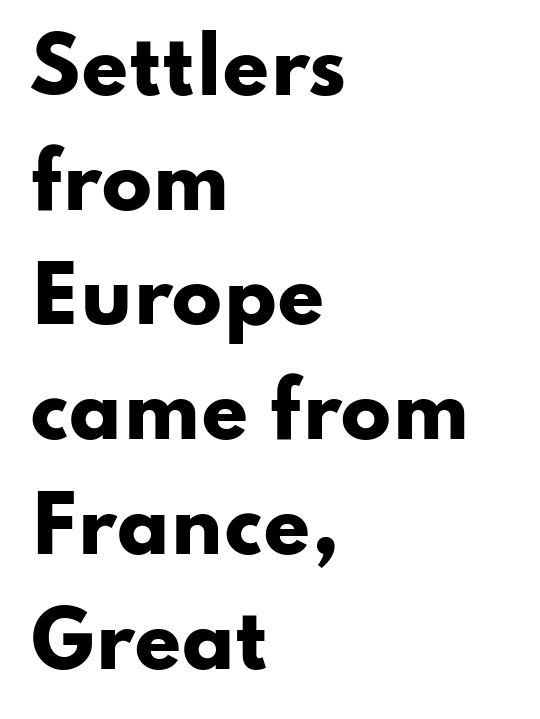
The image shows 75 px heavy, wide sans-serif type, upright; set left-aligned, normal line spacing (1.53x), normal letter spacing, not underlined; low stroke contrast and a small x-height.
